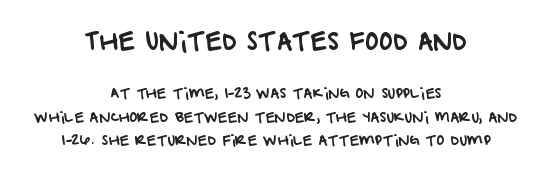
The image shows 24 px text type; set centered, normal line spacing (1.67x), normal letter spacing, not underlined; the first (top) block is 1.71x larger.
